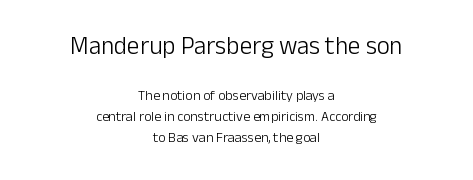
{"italic": "no", "bold": "no", "underline": "no", "align": "center", "line_spacing": "normal", "line_spacing_ratio": 1.49, "letter_spacing": "normal", "letter_spacing_em": 0.0, "larger_block": "first", "size_ratio": 1.79, "glyph_px": 25}
